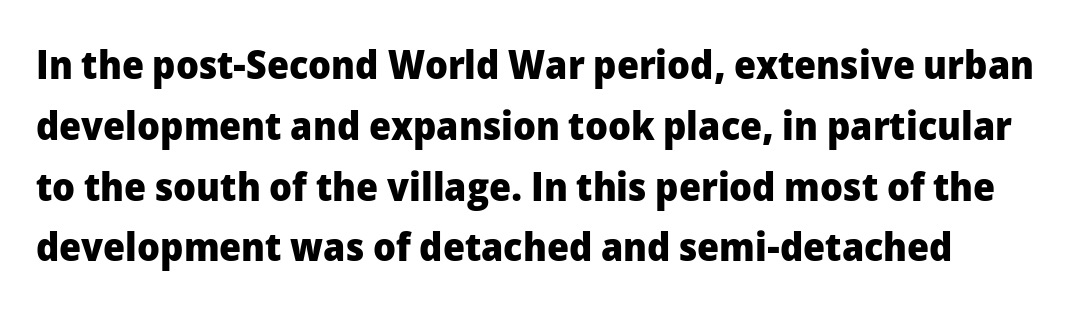
The image shows 40 px heavy sans-serif type, upright; set normal line spacing (1.52x), normal letter spacing, not underlined; low stroke contrast and a medium x-height.
